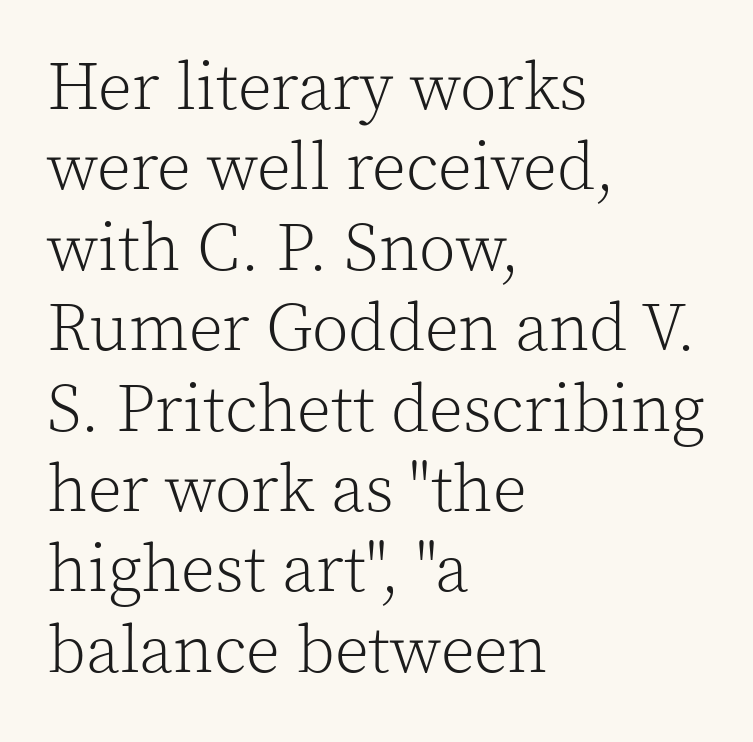
Regarding serifs, this sample has them. You can tell it's not italic because the verticals are truly vertical. These lines are rendered in a variable-pitch font. The passage shown is not bold in any degree. Is the letter spacing exaggerated? No — it looks like the ordinary default. Horizontal alignment here is leftward, the default for most running prose.
